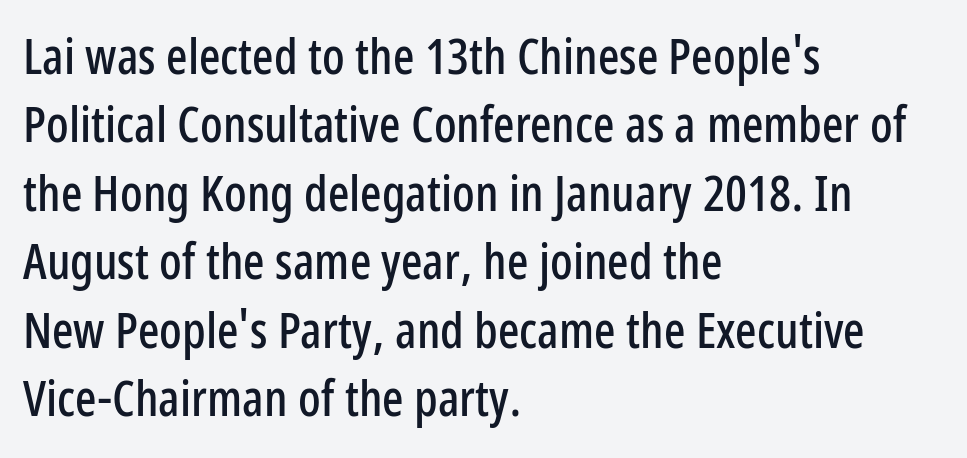
Q: Is the text italic (slanted)? A: No, it is upright.
Q: Is the typeface a serif or a sans-serif typeface? A: Sans-serif.
Q: Is the text underlined? A: No.
Q: How is the paragraph aligned? A: Left-aligned.
Q: Is the spacing between letters normal or unusually wide? A: Normal.
Q: Is the spacing between lines tight, normal or loose? A: Normal.
Q: Width (condensed, normal, or wide)? A: Condensed.
Q: Stroke contrast? A: Low.
Q: x-height? A: Medium.
Q: Monospaced? A: No.
